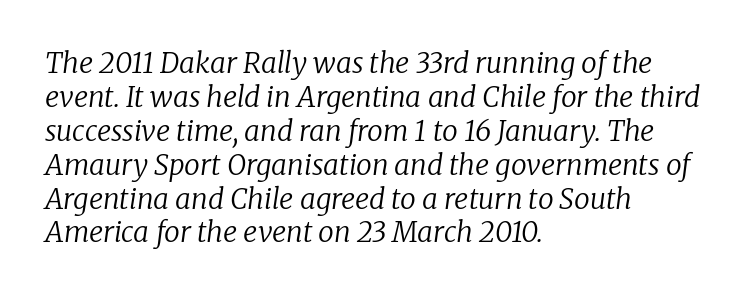
Stroke mass is kept to a normal reading level or below. The lines are quadded left. Words appear dense and cohesive because spacing is normal. The space directly below the letters is spotless.
